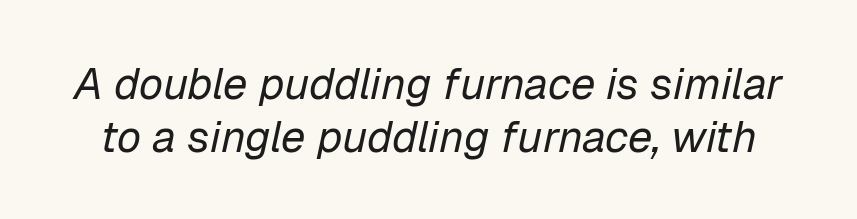
{"italic": "yes", "lean": "right", "slant_degrees": 12, "bold": "no", "weight": "regular", "width": "normal", "stroke_contrast": "low", "x_height": "medium", "monospaced": "no", "underline": "no", "line_spacing_ratio": 1.2, "letter_spacing": "normal", "letter_spacing_em": 0.0, "glyph_px": 44}
